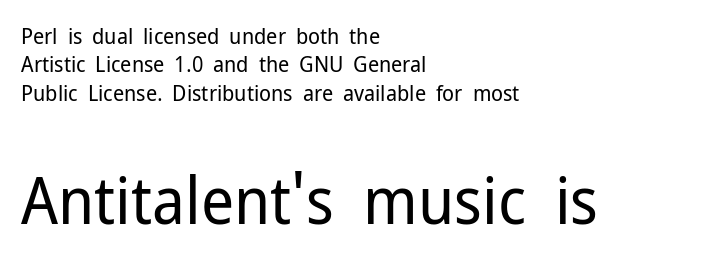
{"serif": "no", "italic": "no", "bold": "no", "weight": "regular", "width": "normal", "stroke_contrast": "low", "x_height": "medium", "monospaced": "no", "underline": "no", "align": "left", "line_spacing": "normal", "line_spacing_ratio": 1.29, "letter_spacing": "normal", "letter_spacing_em": 0.0, "larger_block": "second", "size_ratio": 2.95, "glyph_px": 65}
